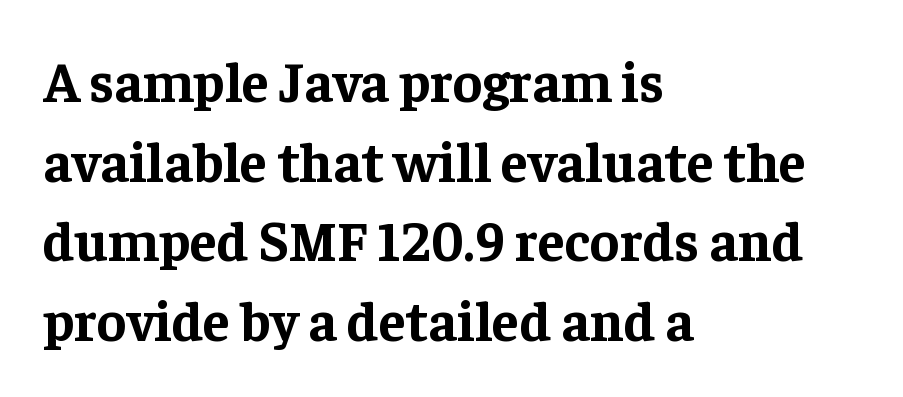
{"serif": "yes", "italic": "no", "bold": "yes", "weight": "bold", "width": "normal", "stroke_contrast": "low", "x_height": "medium", "monospaced": "no", "underline": "no", "align": "left", "line_spacing": "normal", "line_spacing_ratio": 1.42, "letter_spacing": "normal", "letter_spacing_em": 0.0, "glyph_px": 56}
